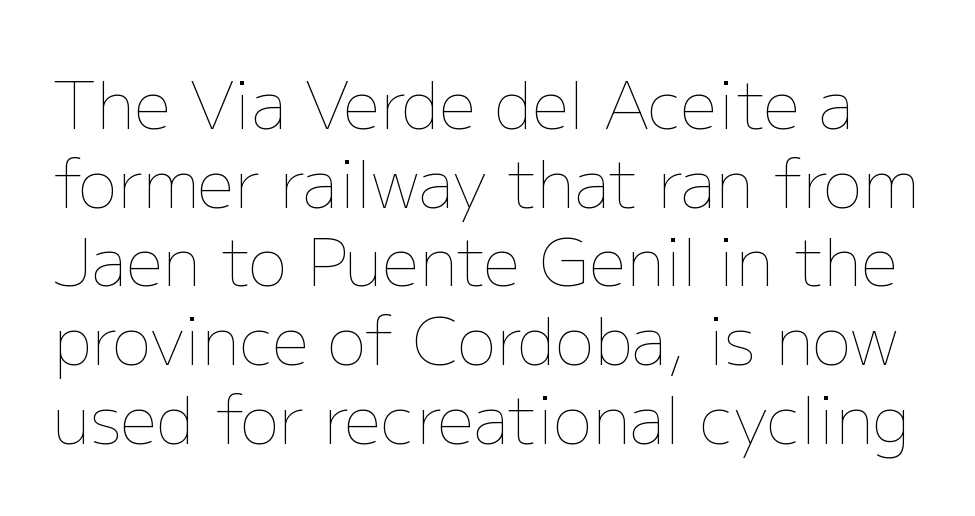
Q: Is the text bold? A: No.
Q: Is the text italic (slanted)? A: No, it is upright.
Q: Is the text underlined? A: No.
Q: Is the spacing between letters normal or unusually wide? A: Normal.
Q: Width (condensed, normal, or wide)? A: Normal.
Q: Stroke contrast? A: Low.
Q: x-height? A: Medium.
Q: Monospaced? A: No.
